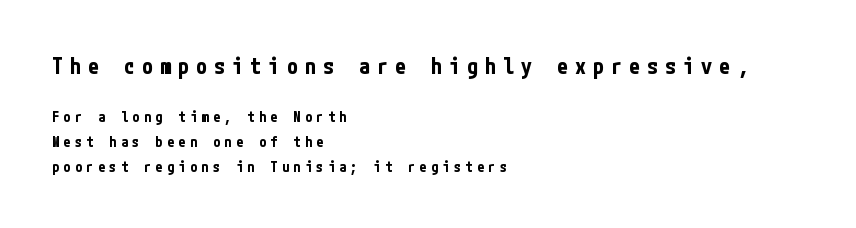
The image shows 22 px bold type, upright; set left-aligned, line spacing 1.76x, unusually wide letter spacing (+0.32 em), not underlined; the first (top) block is 1.57x larger.
